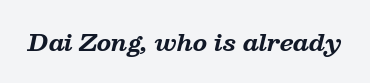
Typographic density is high because the face is bold. Nobody touched the tracking dial on this one. The passage shown leans; its letterforms are oblique. Plain, unruled lines of type.
